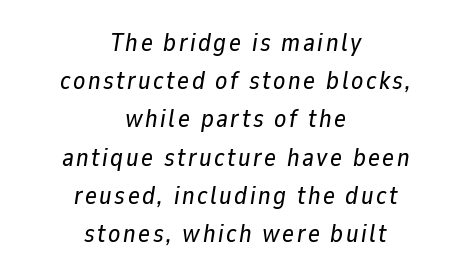
Leftover space on each line is divided equally before and after the words. The passage shown stacks its lines at a standard gap. The string is rendered with underlining switched off. Characters are canted at an angle relative to the baseline's perpendicular.
